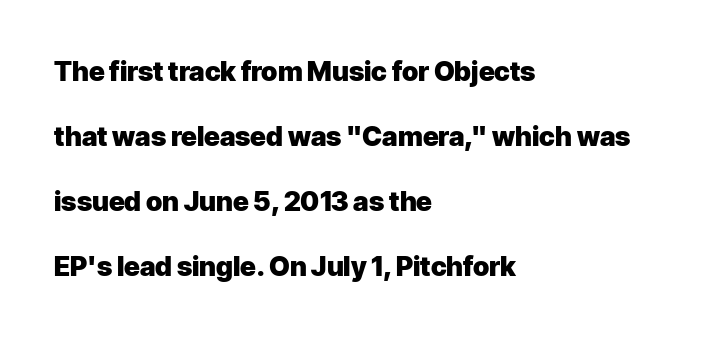
Q: Is the text bold? A: Yes.
Q: Is the text italic (slanted)? A: No, it is upright.
Q: Is the text underlined? A: No.
Q: How is the paragraph aligned? A: Left-aligned.
Q: Is the spacing between letters normal or unusually wide? A: Normal.
Q: Is the spacing between lines tight, normal or loose? A: Loose.
